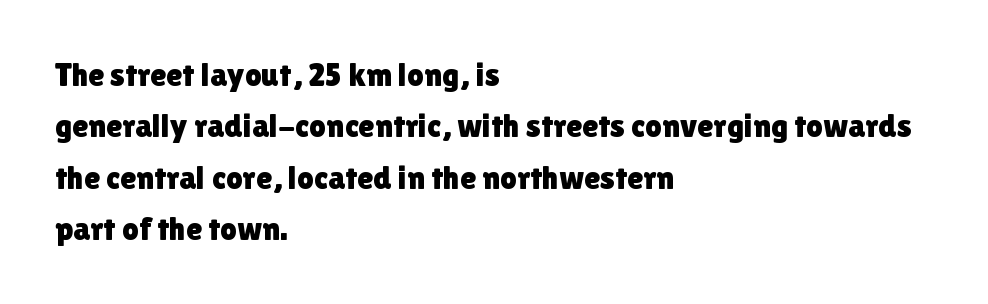
{"serif": "no", "italic": "no", "width": "normal", "stroke_contrast": "low", "x_height": "medium", "monospaced": "no", "underline": "no", "align": "left", "line_spacing": "normal", "line_spacing_ratio": 1.56, "letter_spacing": "normal", "letter_spacing_em": 0.0, "glyph_px": 33}
